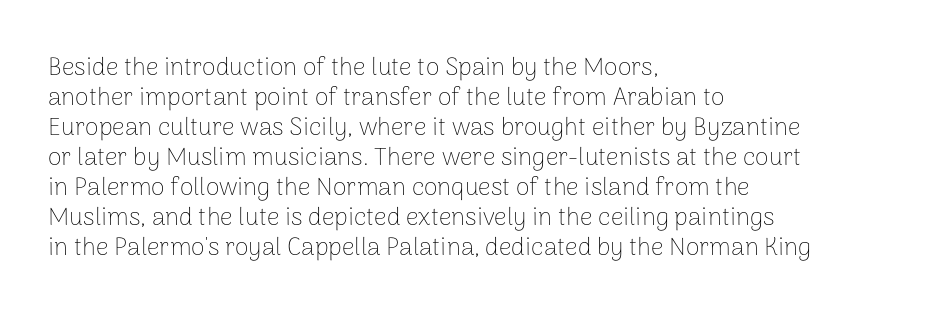
The image shows 25 px text type, upright; set left-aligned, line spacing 1.2x, normal letter spacing, not underlined.
